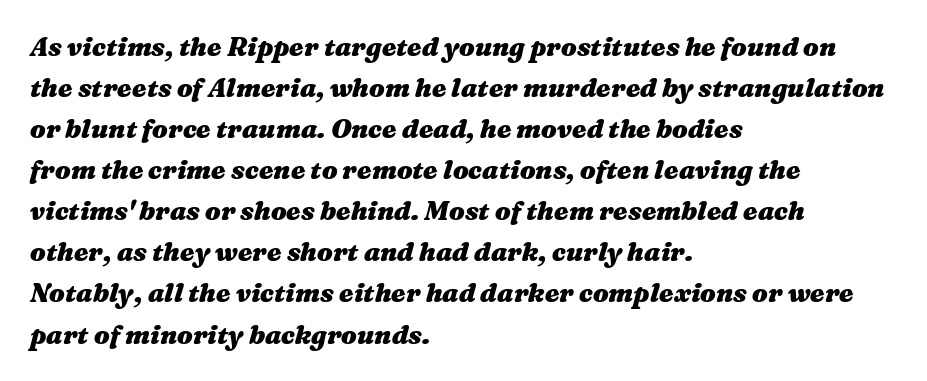
Q: Is the text bold? A: Yes.
Q: Is the text italic (slanted)? A: Yes, it leans right by about 16 degrees.
Q: Is the text underlined? A: No.
Q: How is the paragraph aligned? A: Left-aligned.
Q: Is the spacing between letters normal or unusually wide? A: Normal.
Q: Is the spacing between lines tight, normal or loose? A: Normal.
